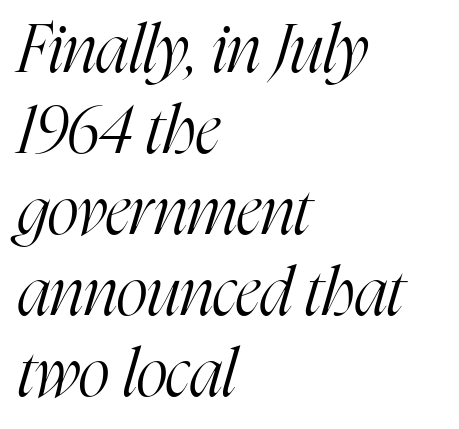
The image shows 67 px light, condensed serif type, italic (leaning right); set left-aligned, line spacing 1.21x, normal letter spacing, not underlined; high stroke contrast and a medium x-height.
